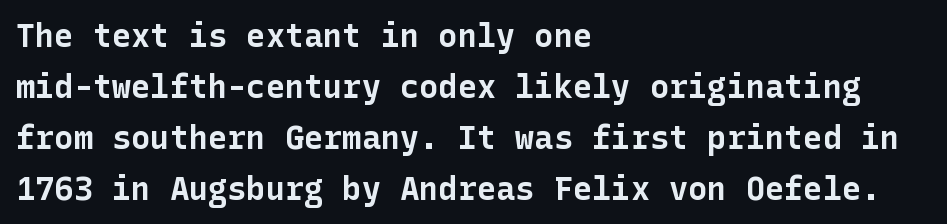
Q: Is the text bold? A: Yes.
Q: Is the text italic (slanted)? A: No, it is upright.
Q: Is the typeface a serif or a sans-serif typeface? A: Sans-serif.
Q: Is the text underlined? A: No.
Q: How is the paragraph aligned? A: Left-aligned.
Q: Is the spacing between letters normal or unusually wide? A: Normal.
Q: Is the spacing between lines tight, normal or loose? A: Normal.
Q: Width (condensed, normal, or wide)? A: Normal.
Q: Stroke contrast? A: Low.
Q: x-height? A: Medium.
